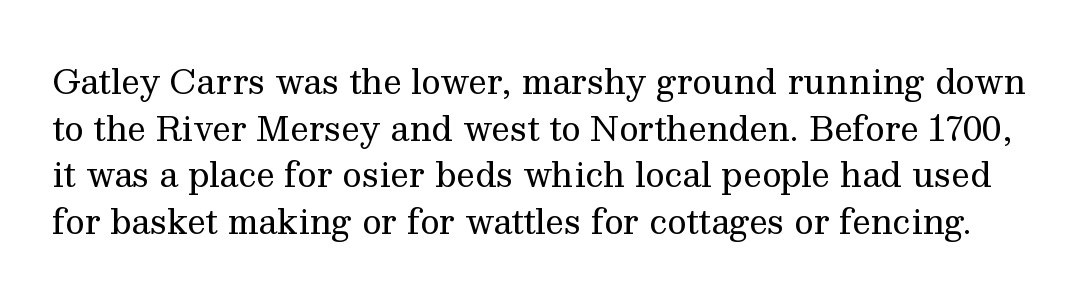
{"serif": "yes", "italic": "no", "bold": "no", "weight": "regular", "width": "normal", "stroke_contrast": "medium", "x_height": "medium", "monospaced": "no", "underline": "no", "line_spacing": "normal", "line_spacing_ratio": 1.41, "letter_spacing": "normal", "letter_spacing_em": 0.0, "glyph_px": 33}
